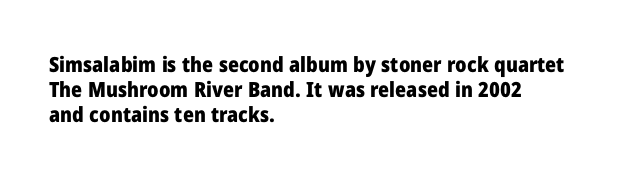
The image shows 21 px bold type, upright; set left-aligned, line spacing 1.2x, normal letter spacing, not underlined.
